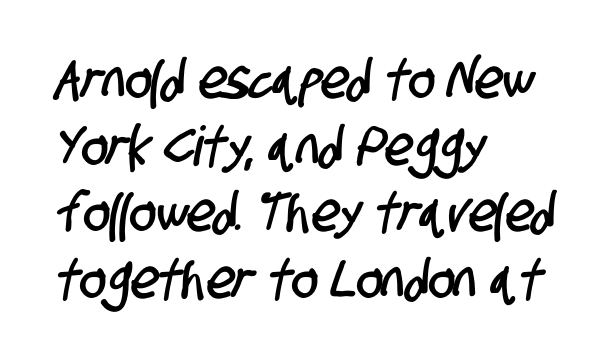
The image shows 55 px condensed sans-serif type; set left-aligned, line spacing 1.21x, normal letter spacing, not underlined; low stroke contrast and a large x-height.
